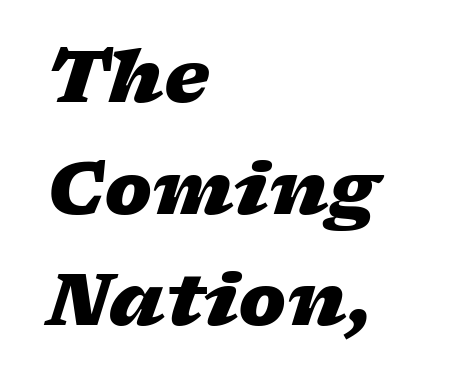
Just letters on the line, the space beneath them empty. The letters advance in unequal steps, a hallmark of proportional type. Where is the straight margin? On the left. This block has exactly the height ordinary leading produces. Honestly, the letter spacing is just normal — you wouldn't notice it. Observe the lean: these are italic letterforms.
